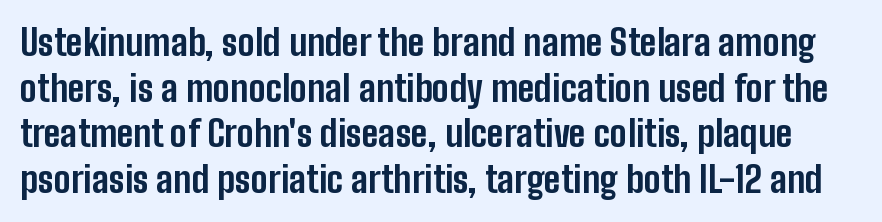
Q: Is the text bold? A: Yes.
Q: Is the text italic (slanted)? A: No, it is upright.
Q: Is the typeface a serif or a sans-serif typeface? A: Sans-serif.
Q: Is the text underlined? A: No.
Q: Is the spacing between letters normal or unusually wide? A: Normal.
Q: Is the spacing between lines tight, normal or loose? A: Normal.
Q: Width (condensed, normal, or wide)? A: Condensed.
Q: Stroke contrast? A: Low.
Q: x-height? A: Medium.
Q: Monospaced? A: No.
